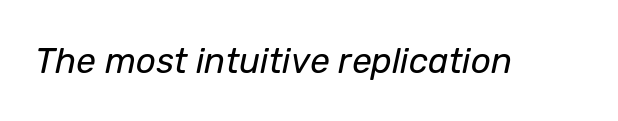
{"italic": "yes", "lean": "right", "slant_degrees": 12, "bold": "no", "weight": "regular", "width": "normal", "stroke_contrast": "low", "x_height": "medium", "monospaced": "no", "underline": "no", "letter_spacing": "normal", "letter_spacing_em": 0.0, "glyph_px": 35}
